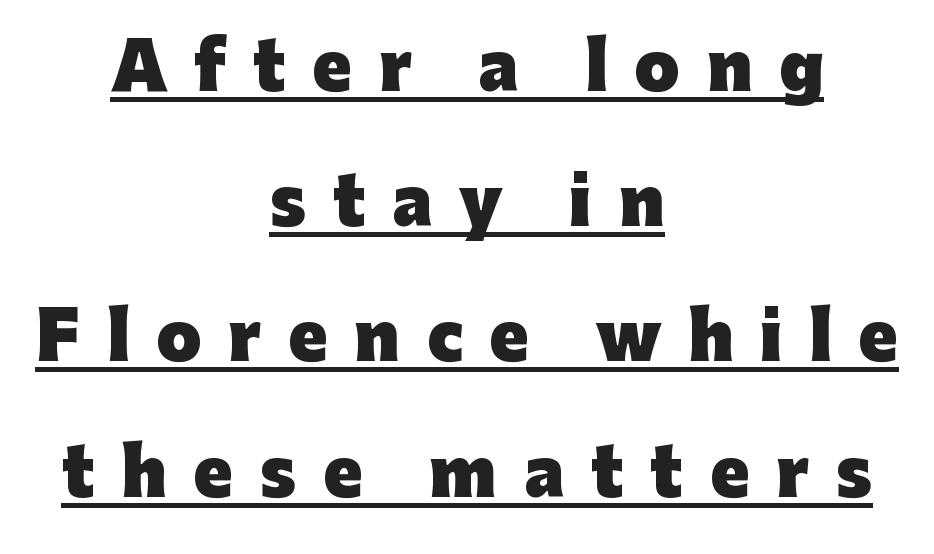
The image shows 65 px heavy sans-serif type, upright; set centered, loose line spacing (2.08x), unusually wide letter spacing (+0.41 em), underlined; low stroke contrast and a medium x-height.
